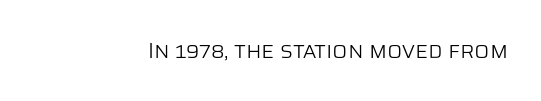
{"italic": "no", "bold": "no", "underline": "no", "letter_spacing": "normal", "letter_spacing_em": 0.0, "glyph_px": 22}
